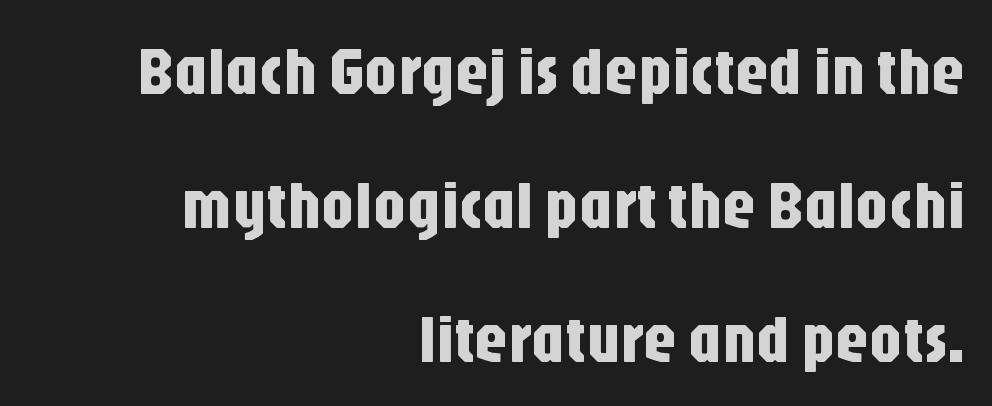
Posture: straight, roman, zero tilt. Nobody touched the tracking dial on this one. The typesetter chose a ragged-left arrangement here. A typesetter would label this face a sans.
